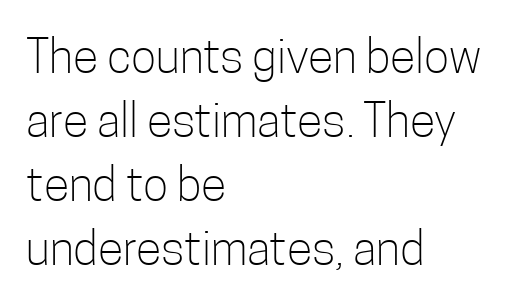
{"serif": "no", "italic": "no", "bold": "no", "weight": "light", "width": "condensed", "stroke_contrast": "low", "x_height": "medium", "monospaced": "no", "underline": "no", "align": "left", "line_spacing": "normal", "line_spacing_ratio": 1.36, "letter_spacing": "normal", "letter_spacing_em": 0.0, "glyph_px": 47}
